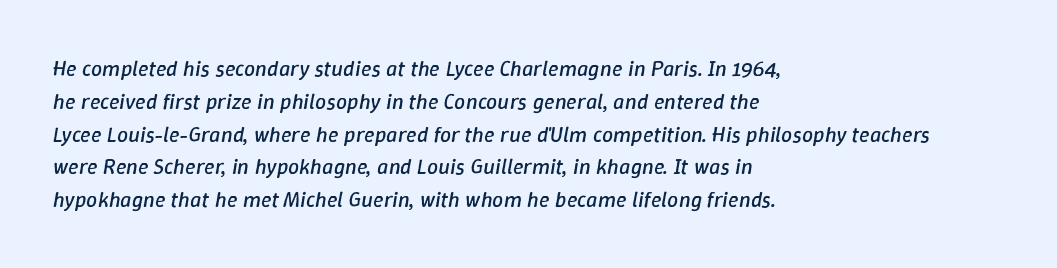
The image shows 22 px text type, italic (leaning right); set left-aligned, normal line spacing (1.49x), normal letter spacing, not underlined.
